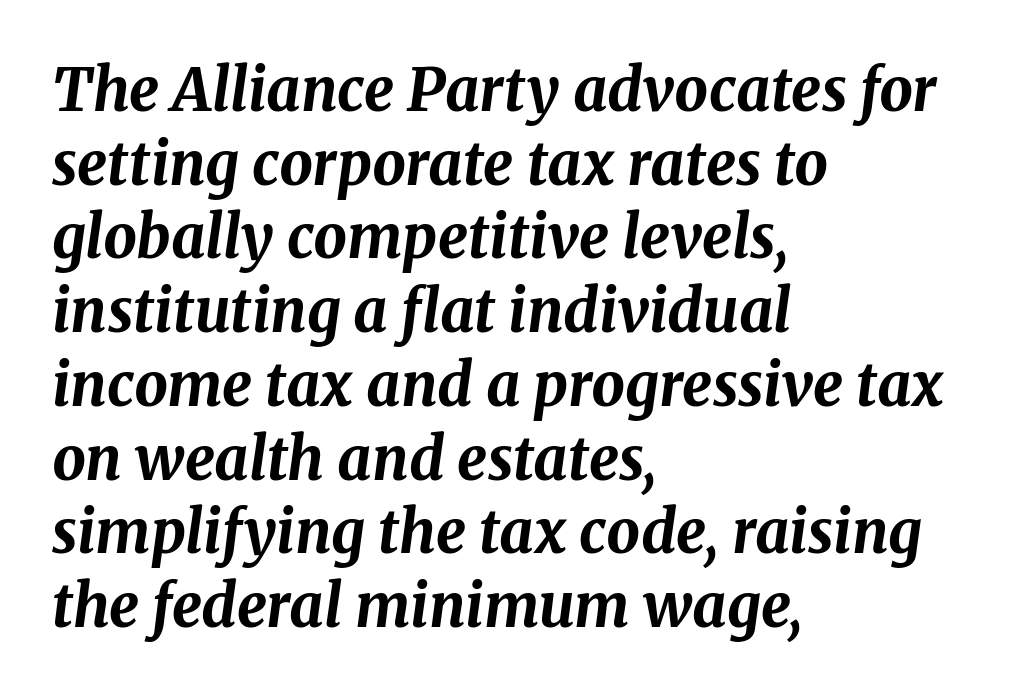
The image shows 59 px bold type, italic (leaning right); set left-aligned, normal line spacing (1.25x), normal letter spacing, not underlined; medium stroke contrast and a medium x-height.
